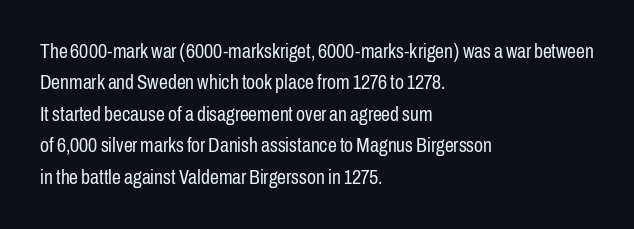
Q: Is the text bold? A: No.
Q: Is the text italic (slanted)? A: No, it is upright.
Q: Is the text underlined? A: No.
Q: How is the paragraph aligned? A: Left-aligned.
Q: Is the spacing between letters normal or unusually wide? A: Normal.
Q: Is the spacing between lines tight, normal or loose? A: Normal.
